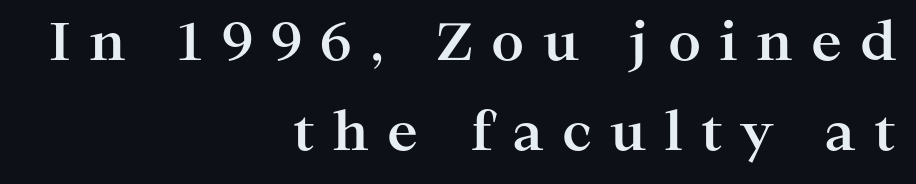
Q: Is the text bold? A: Yes.
Q: Is the text italic (slanted)? A: No, it is upright.
Q: Is the typeface a serif or a sans-serif typeface? A: Serif.
Q: Is the text underlined? A: No.
Q: How is the paragraph aligned? A: Right-aligned.
Q: Is the spacing between letters normal or unusually wide? A: Unusually wide.
Q: Width (condensed, normal, or wide)? A: Wide.
Q: Stroke contrast? A: High.
Q: x-height? A: Medium.
Q: Monospaced? A: No.
